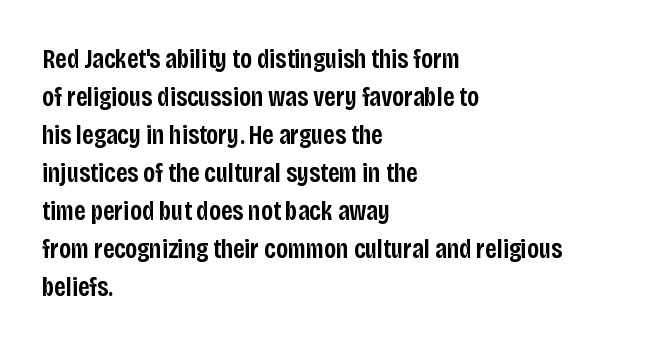
The image shows 27 px text type, upright; set left-aligned, normal line spacing (1.41x), normal letter spacing, not underlined.
